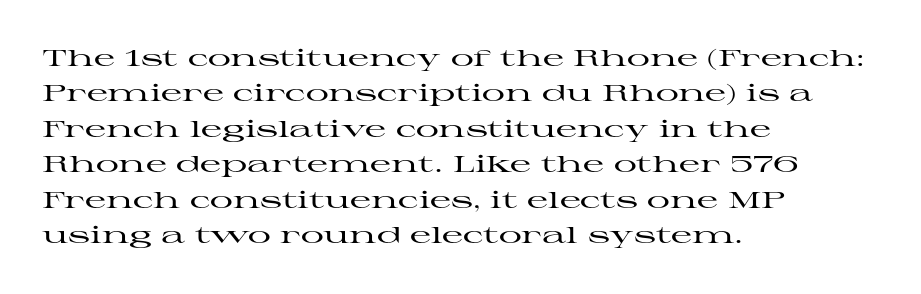
Nope, not italic — everything's standing straight. Words appear dense and cohesive because spacing is normal. The baseline area is clear. These lines sit exactly where default settings would place them. The compositor pushed each line to the left boundary.
